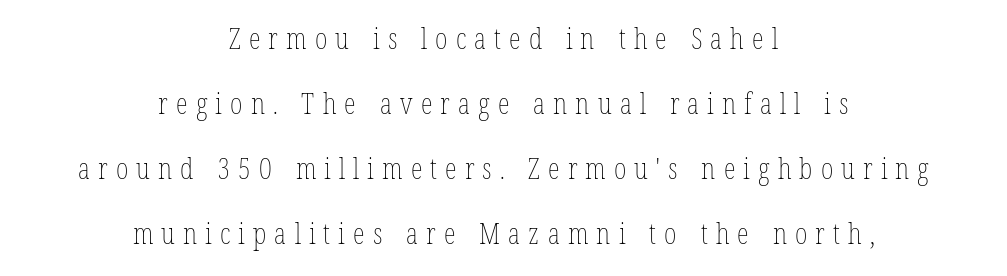
{"italic": "no", "bold": "no", "weight": "thin", "width": "condensed", "stroke_contrast": "low", "x_height": "medium", "monospaced": "no", "underline": "no", "align": "center", "line_spacing": "loose", "line_spacing_ratio": 2.17, "letter_spacing": "wide", "letter_spacing_em": 0.27, "glyph_px": 30}
